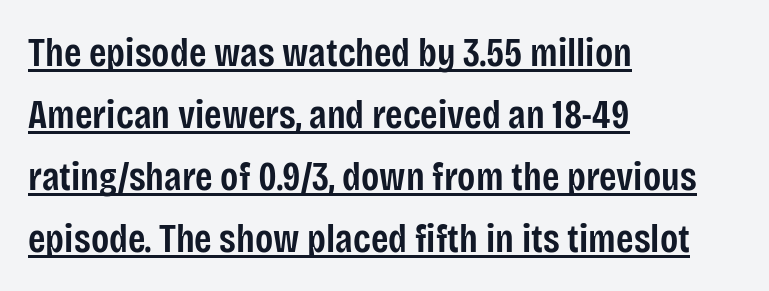
Q: Is the text bold? A: Semi-bold.
Q: Is the text italic (slanted)? A: No, it is upright.
Q: Is the typeface a serif or a sans-serif typeface? A: Sans-serif.
Q: Is the text underlined? A: Yes.
Q: How is the paragraph aligned? A: Left-aligned.
Q: Is the spacing between letters normal or unusually wide? A: Normal.
Q: Is the spacing between lines tight, normal or loose? A: Normal.
Q: Width (condensed, normal, or wide)? A: Condensed.
Q: Stroke contrast? A: Low.
Q: x-height? A: Large.
Q: Monospaced? A: No.
